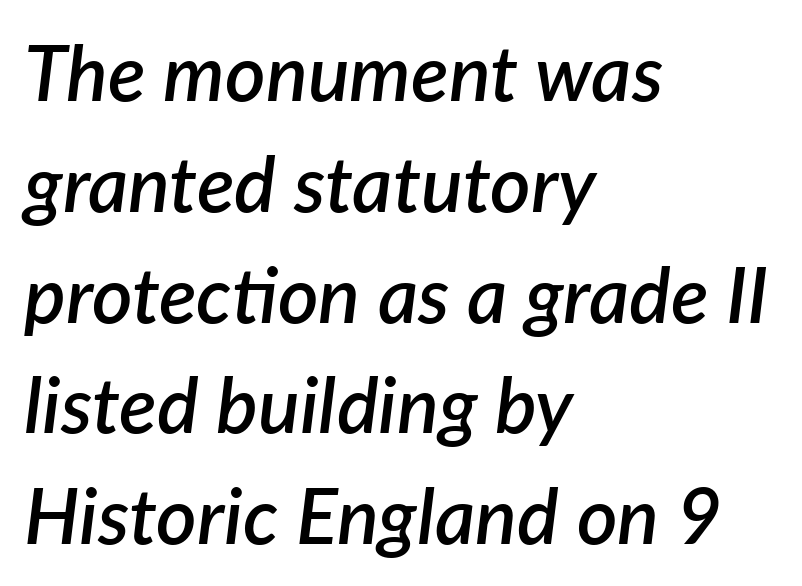
{"italic": "yes", "lean": "right", "slant_degrees": 7, "bold": "semi", "weight": "semibold", "width": "normal", "stroke_contrast": "low", "x_height": "medium", "monospaced": "no", "underline": "no", "align": "left", "line_spacing": "normal", "line_spacing_ratio": 1.42, "letter_spacing": "normal", "letter_spacing_em": 0.0, "glyph_px": 78}
